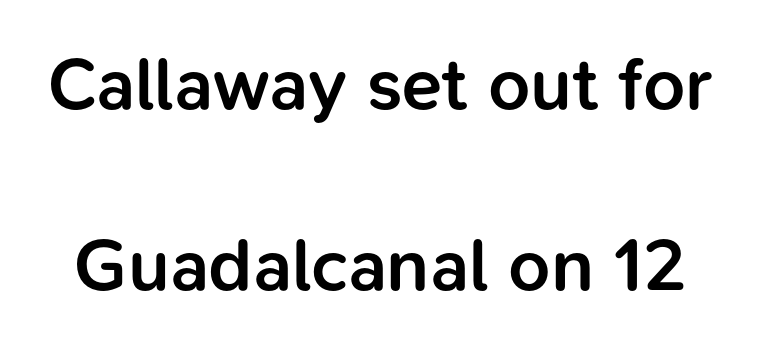
{"serif": "no", "italic": "no", "bold": "semi", "weight": "semibold", "width": "normal", "stroke_contrast": "low", "x_height": "medium", "monospaced": "no", "underline": "no", "line_spacing": "loose", "line_spacing_ratio": 2.45, "letter_spacing": "normal", "letter_spacing_em": 0.0, "glyph_px": 74}
